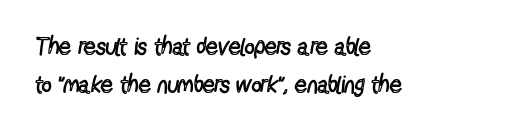
Is there much room between lines? A standard amount, neither cramped nor airy. How are the letters spaced? Ordinarily, with no added tracking. This rendering features lettering with no underline. The paragraph shown leans on its left margin. The weight tops out at a normal text grade.
